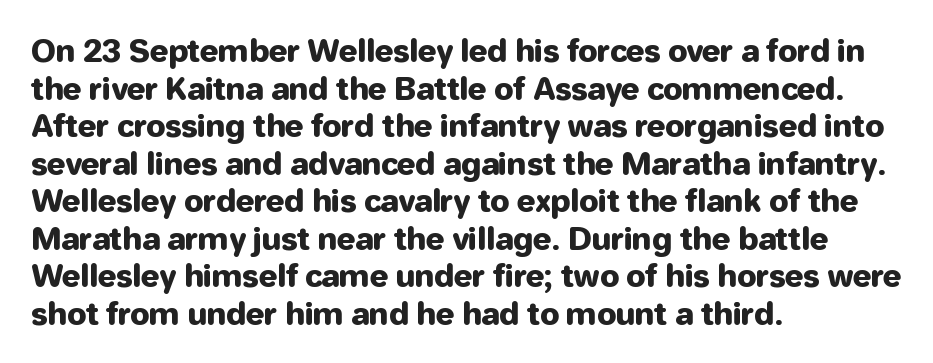
The image shows 31 px sans-serif type, upright; set left-aligned, line spacing 1.21x, normal letter spacing, not underlined; low stroke contrast and a medium x-height.
